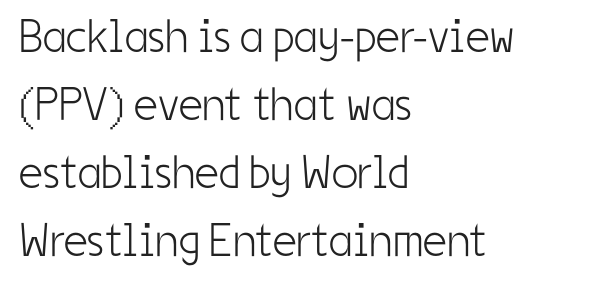
{"serif": "no", "italic": "no", "bold": "no", "weight": "light", "width": "condensed", "stroke_contrast": "low", "x_height": "medium", "monospaced": "no", "underline": "no", "align": "left", "line_spacing": "normal", "line_spacing_ratio": 1.45, "letter_spacing": "normal", "letter_spacing_em": 0.0, "glyph_px": 47}
